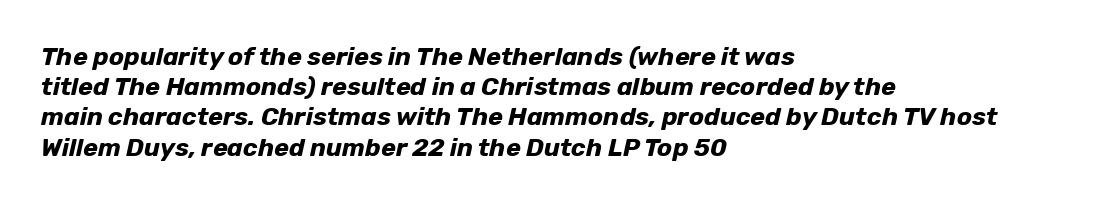
Q: Is the text bold? A: Yes.
Q: Is the text italic (slanted)? A: Yes, it leans right by about 12 degrees.
Q: Is the text underlined? A: No.
Q: How is the paragraph aligned? A: Left-aligned.
Q: Is the spacing between letters normal or unusually wide? A: Normal.
